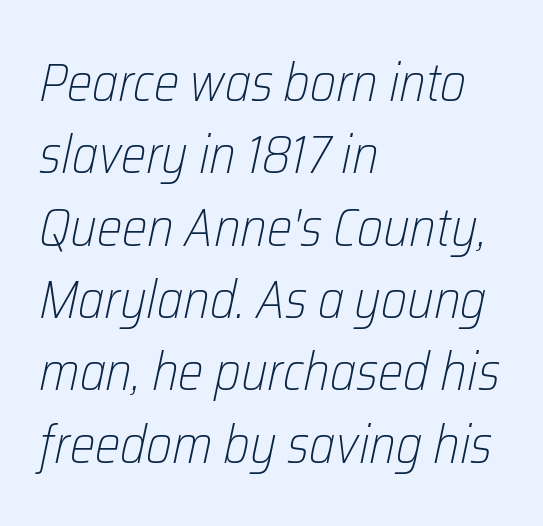
Unmarked baselines from the first word to the last. Short and long lines alike share a common starting point at left. Glyph-to-glyph distance matches everyday printed text. Is the type slanted? Yes — the strokes lean at a clear angle.
